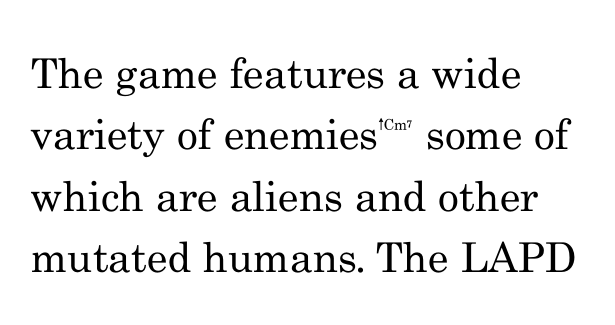
Posture: straight, roman, zero tilt. Notice how the passage keeps a crisp vertical edge on the left only. What stands out about the letter spacing? Nothing — it is the standard amount. Yep, those are serifs on the letters. The strokes carry an ordinary text weight at most.
